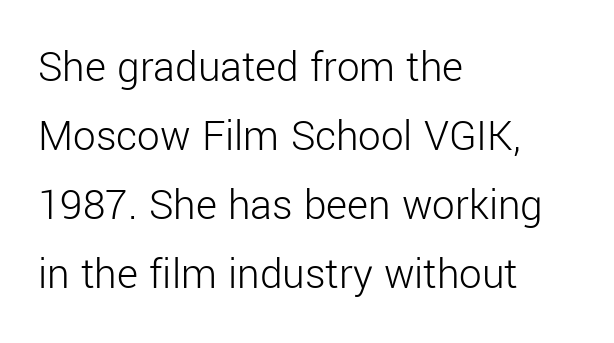
{"serif": "no", "italic": "no", "bold": "no", "weight": "light", "width": "normal", "stroke_contrast": "low", "x_height": "medium", "monospaced": "no", "underline": "no", "align": "left", "line_spacing": "normal", "line_spacing_ratio": 1.53, "letter_spacing": "normal", "letter_spacing_em": 0.0, "glyph_px": 45}
